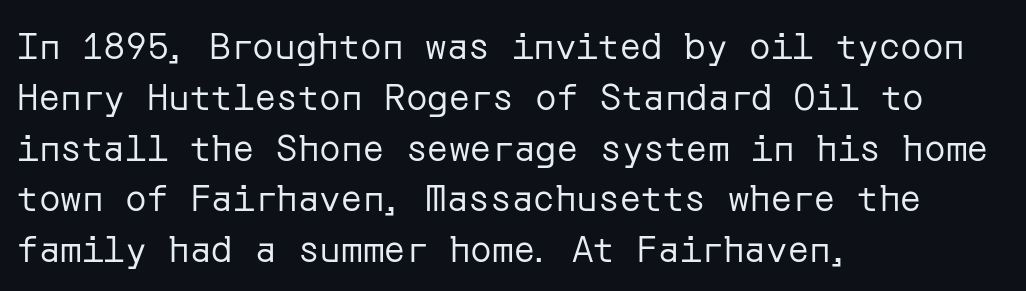
{"serif": "no", "italic": "no", "bold": "no", "weight": "regular", "width": "normal", "stroke_contrast": "low", "x_height": "medium", "underline": "no", "align": "left", "line_spacing": "normal", "line_spacing_ratio": 1.41, "letter_spacing": "normal", "letter_spacing_em": 0.0, "glyph_px": 36}
